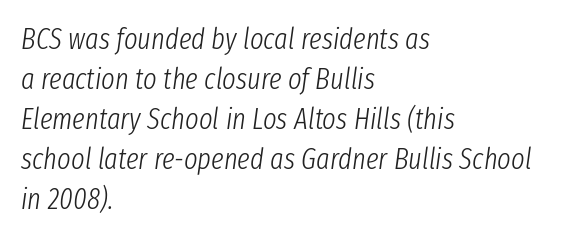
Stems here are at most as thick as an everyday book face. Visually the block forms a straight wall on the left and a jagged coastline on the right. There's an unmistakable incline to the writing here. Do the characters align in a grid? No, the font is proportional. The tracking reads as untouched default to a designer's eye. Is there much room between lines? A standard amount, neither cramped nor airy.
